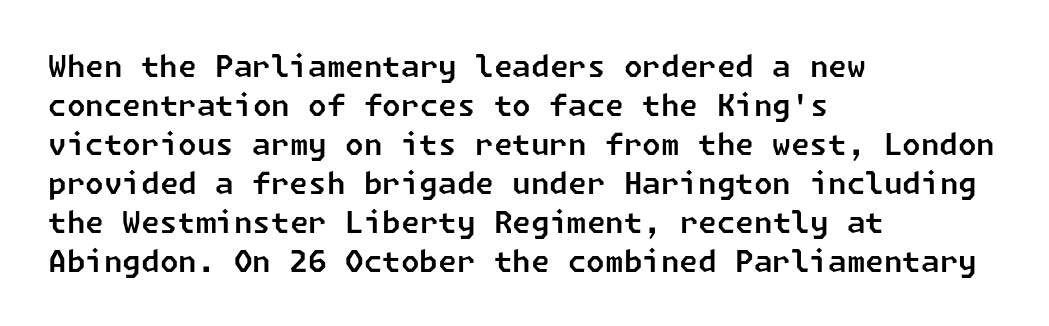
{"serif": "no", "width": "normal", "stroke_contrast": "low", "x_height": "medium", "underline": "no", "align": "left", "line_spacing": "normal", "line_spacing_ratio": 1.3, "letter_spacing": "normal", "letter_spacing_em": 0.0, "glyph_px": 30}
